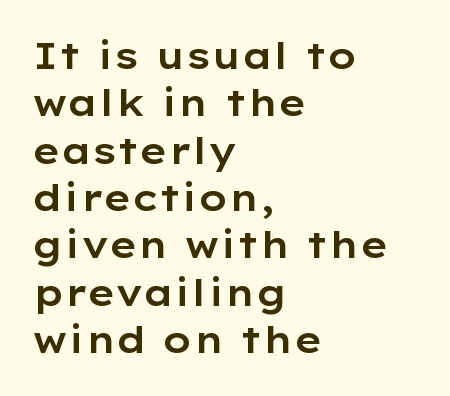
The image shows 37 px wide sans-serif type, upright; set left-aligned, normal line spacing (1.28x), normal letter spacing, not underlined; low stroke contrast and a medium x-height.
